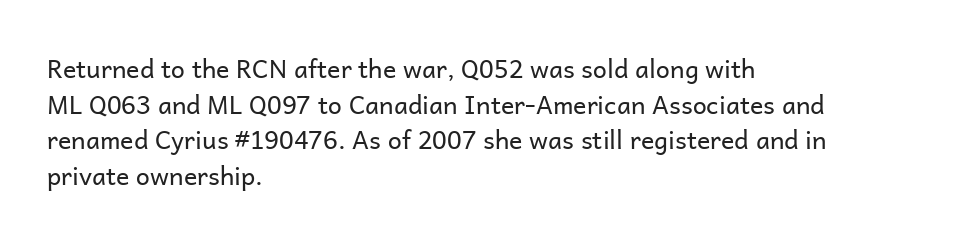
No word sits above an underline. These lines stack with their left ends in a neat column. The line-height multiplier appears to be the usual default. Ordinary non-slanted type is in use. Students, note that the glyphs here touch the page at normal intervals.
